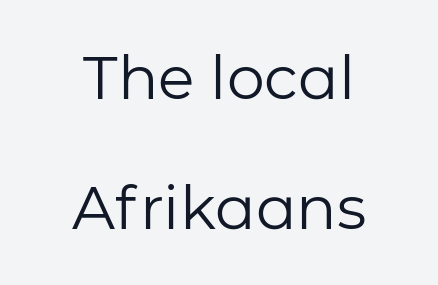
Q: Is the text bold? A: No.
Q: Is the text italic (slanted)? A: No, it is upright.
Q: Is the typeface a serif or a sans-serif typeface? A: Sans-serif.
Q: Is the text underlined? A: No.
Q: How is the paragraph aligned? A: Centered.
Q: Is the spacing between letters normal or unusually wide? A: Normal.
Q: Is the spacing between lines tight, normal or loose? A: Loose.
Q: Width (condensed, normal, or wide)? A: Normal.
Q: Stroke contrast? A: Low.
Q: x-height? A: Medium.
Q: Monospaced? A: No.
